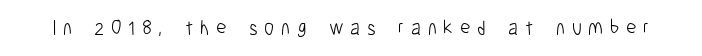
{"italic": "no", "bold": "no", "underline": "no", "letter_spacing": "wide", "letter_spacing_em": 0.34, "glyph_px": 20}
